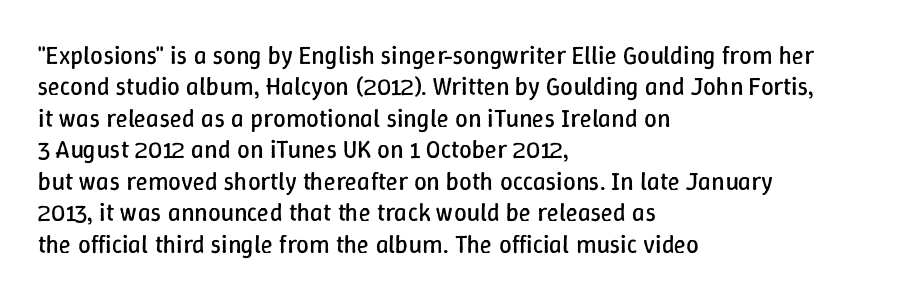
Q: Is the text bold? A: No.
Q: Is the text italic (slanted)? A: No, it is upright.
Q: Is the text underlined? A: No.
Q: How is the paragraph aligned? A: Left-aligned.
Q: Is the spacing between letters normal or unusually wide? A: Normal.
Q: Is the spacing between lines tight, normal or loose? A: Normal.
